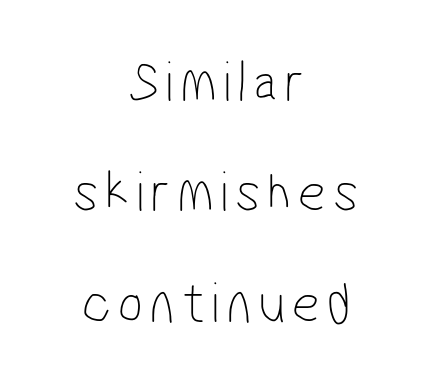
Q: Is the text bold? A: No.
Q: Is the typeface a serif or a sans-serif typeface? A: Sans-serif.
Q: Is the text underlined? A: No.
Q: How is the paragraph aligned? A: Centered.
Q: Width (condensed, normal, or wide)? A: Condensed.
Q: Stroke contrast? A: Low.
Q: x-height? A: Medium.
Q: Monospaced? A: No.
